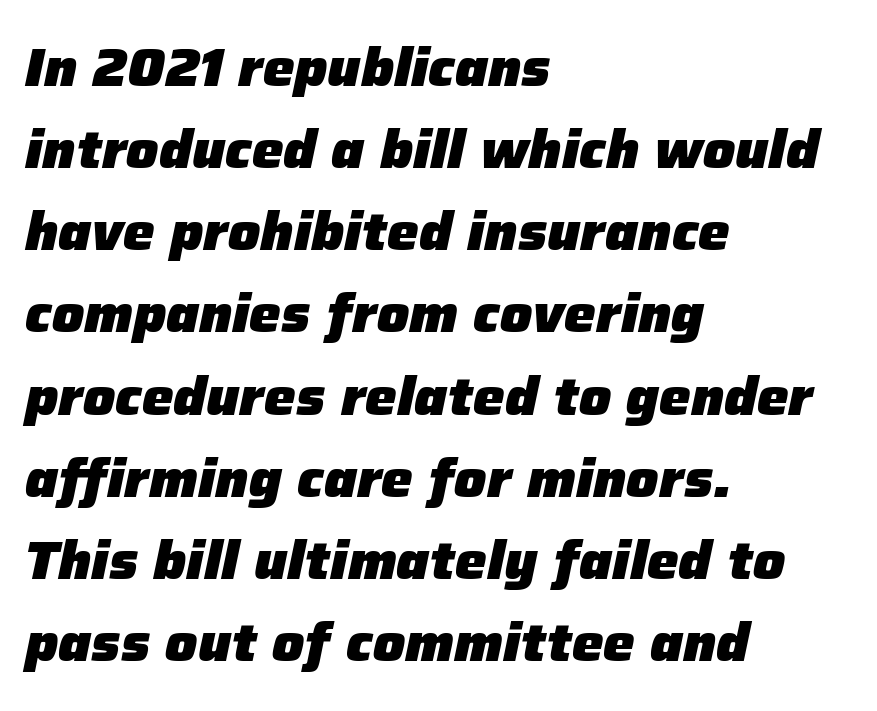
{"italic": "yes", "lean": "right", "slant_degrees": 12, "bold": "yes", "weight": "heavy", "width": "normal", "stroke_contrast": "low", "x_height": "medium", "monospaced": "no", "underline": "no", "align": "left", "line_spacing": "normal", "line_spacing_ratio": 1.55, "letter_spacing": "normal", "letter_spacing_em": 0.0, "glyph_px": 53}
